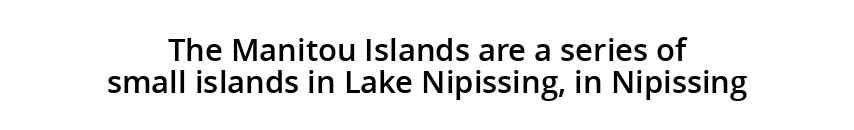
The image shows 31 px semibold sans-serif type, upright; set centered, tight line spacing (1.02x), normal letter spacing, not underlined; low stroke contrast and a medium x-height.
